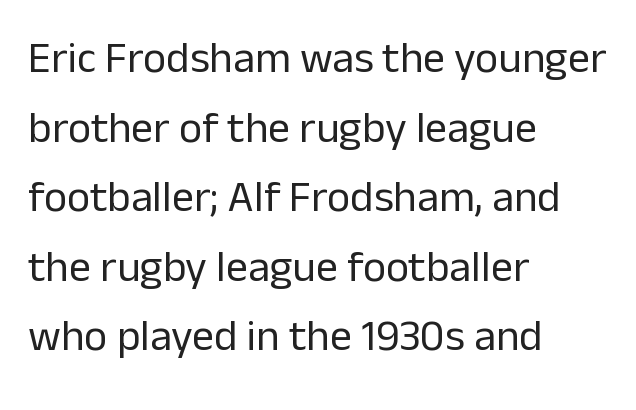
{"serif": "no", "italic": "no", "bold": "no", "weight": "regular", "width": "normal", "stroke_contrast": "low", "x_height": "medium", "monospaced": "no", "underline": "no", "align": "left", "line_spacing": "normal", "line_spacing_ratio": 1.58, "letter_spacing": "normal", "letter_spacing_em": 0.0, "glyph_px": 44}
